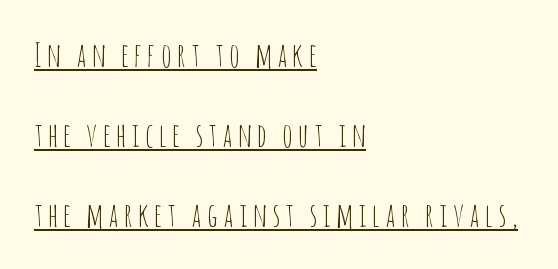
The image shows 32 px thin, condensed sans-serif type, upright; set left-aligned, loose line spacing (2.5x), underlined; low stroke contrast and a large x-height.
